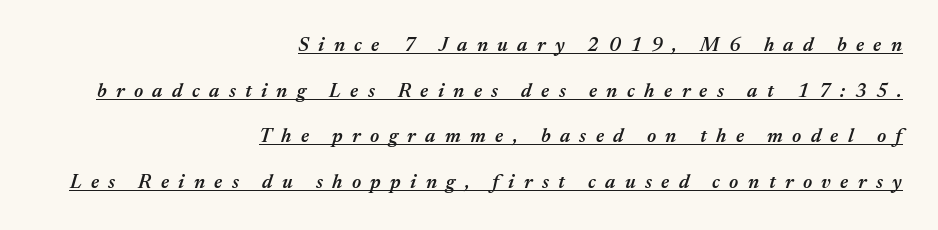
The letters are slanted; this is an italic face. This is underlined copy, the kind a proofreader might mark for attention. Where is the straight margin? On the right. The face used here is a semibold: visibly heavier than regular, lighter than bold. You could only call the tracking loose — the letters float apart.
